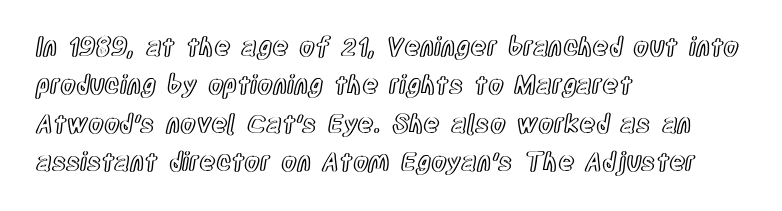
These lines stack with their left ends in a neat column. Leading matches the norm, producing a regular column. No extra tracking has been applied to these lines. Type without underlining.
